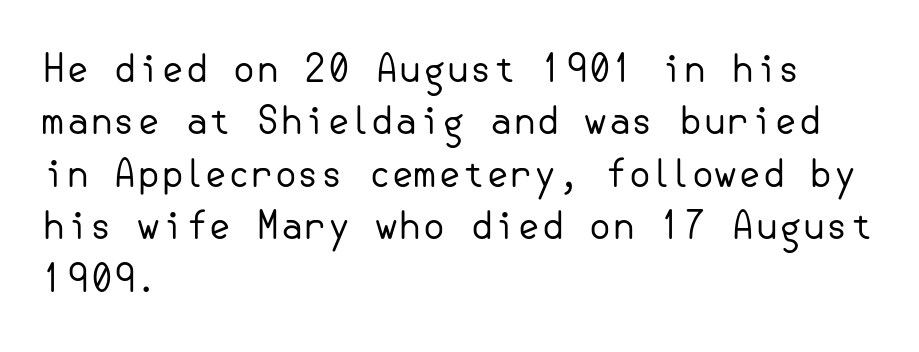
The image shows 38 px regular-weight sans-serif type, upright; set left-aligned, normal line spacing (1.38x), normal letter spacing, not underlined; low stroke contrast and a small x-height.
